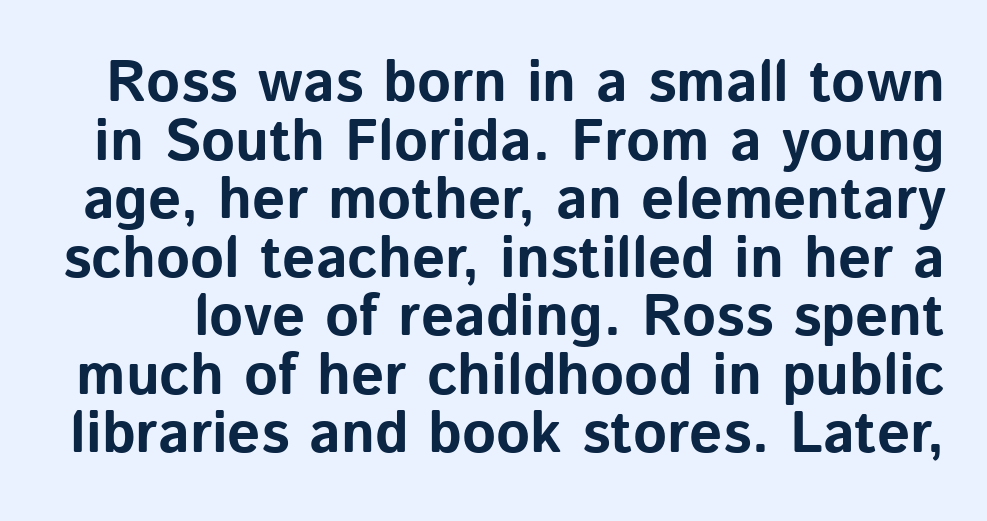
{"serif": "no", "italic": "no", "bold": "yes", "weight": "bold", "width": "normal", "stroke_contrast": "low", "x_height": "medium", "monospaced": "no", "underline": "no", "line_spacing": "tight", "line_spacing_ratio": 1.01, "letter_spacing": "normal", "letter_spacing_em": 0.0, "glyph_px": 58}
